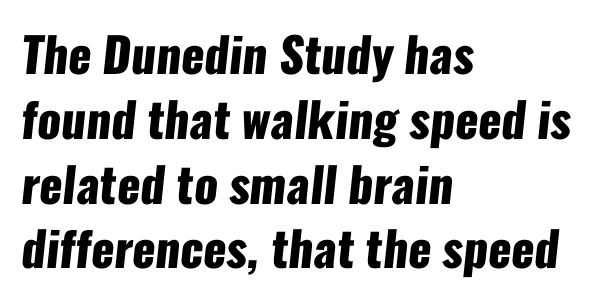
Do the characters align in a grid? No, the font is proportional. Font category for this specimen: sans-serif. Reading down the block, your eye returns to a fixed left position each line. The rows are spaced the way most documents space them. Clear beneath every line of the passage.
